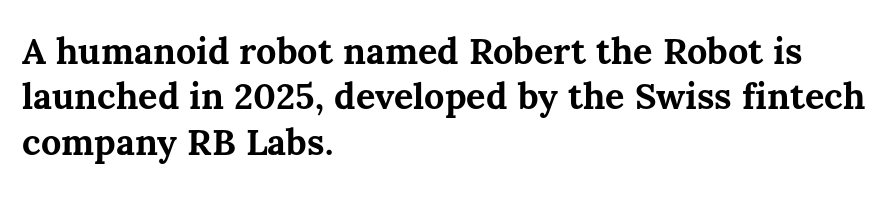
{"italic": "no", "bold": "yes", "weight": "bold", "width": "normal", "stroke_contrast": "medium", "x_height": "medium", "monospaced": "no", "underline": "no", "align": "left", "line_spacing": "normal", "line_spacing_ratio": 1.26, "letter_spacing": "normal", "letter_spacing_em": 0.0, "glyph_px": 36}
